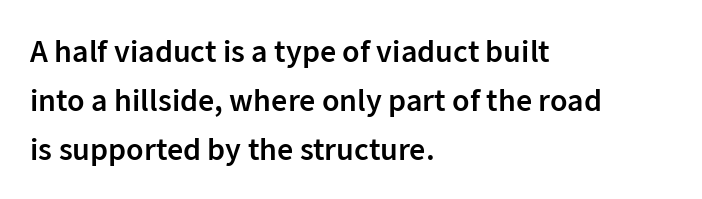
If you drew a line through each stem, it would be perfectly vertical. Character widths vary here, with narrow letters taking less room than wide ones. The typesetting leans somewhat heavy: a semibold. How would I describe the line gaps? Plain and ordinary. Typeset ragged right — the left edge is the straight one.
